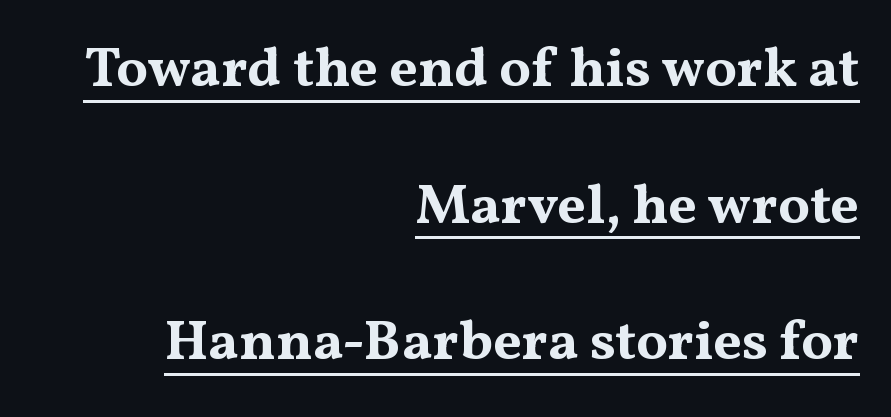
{"serif": "yes", "italic": "no", "bold": "yes", "weight": "bold", "width": "wide", "stroke_contrast": "medium", "x_height": "medium", "monospaced": "no", "underline": "yes", "align": "right", "line_spacing": "loose", "line_spacing_ratio": 2.44, "letter_spacing": "normal", "letter_spacing_em": 0.0, "glyph_px": 56}
